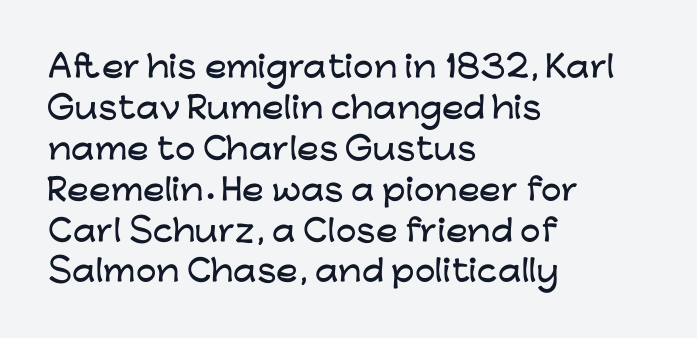
The image shows 29 px wide sans-serif type, upright; set left-aligned, normal line spacing (1.41x), normal letter spacing, not underlined; low stroke contrast and a medium x-height.
